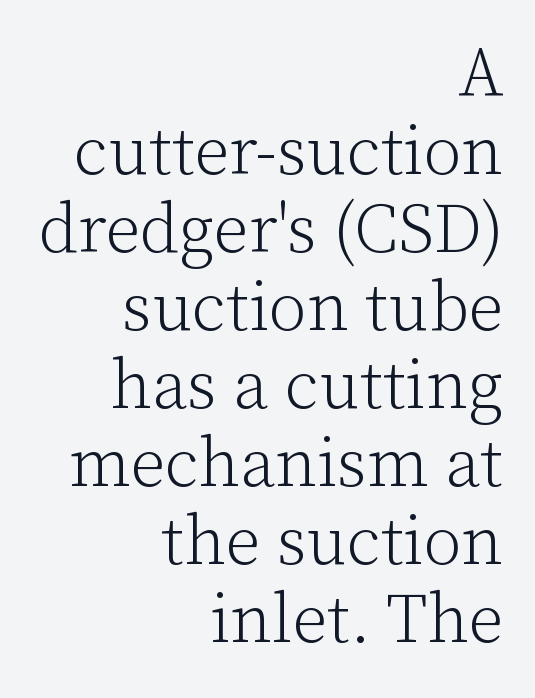
One glance says dense: line gaps are narrower than usual. Is this a fixed-width face? No — the glyphs have proportional, varying widths. Is there any slant? The stems are plumb. The cut favours lightness, reaching ordinary text weight at its darkest. Unmarked baselines from the first word to the last. What stands out about the letter spacing? Nothing — it is the standard amount.
